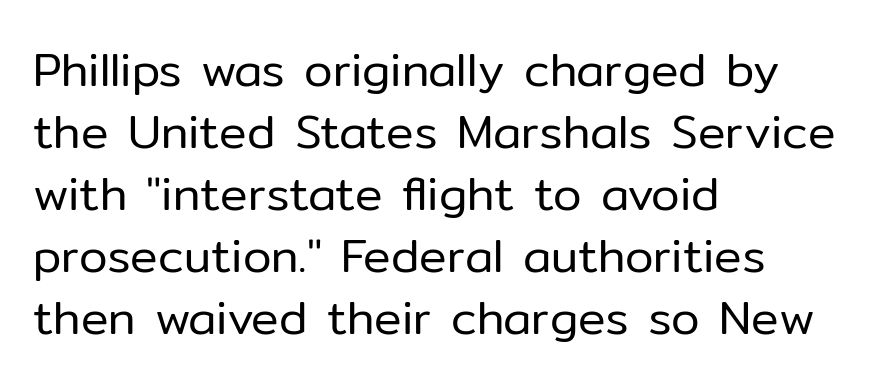
Q: Is the text bold? A: No.
Q: Is the text italic (slanted)? A: No, it is upright.
Q: Is the typeface a serif or a sans-serif typeface? A: Sans-serif.
Q: Is the text underlined? A: No.
Q: How is the paragraph aligned? A: Left-aligned.
Q: Is the spacing between letters normal or unusually wide? A: Normal.
Q: Is the spacing between lines tight, normal or loose? A: Normal.
Q: Width (condensed, normal, or wide)? A: Normal.
Q: Stroke contrast? A: Low.
Q: x-height? A: Medium.
Q: Monospaced? A: No.
